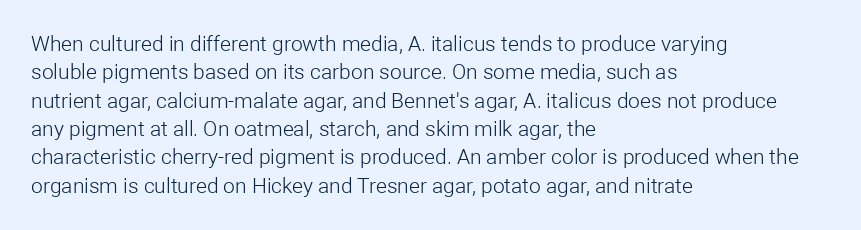
The image shows 21 px text type, upright; set left-aligned, normal line spacing (1.35x), normal letter spacing, not underlined.
